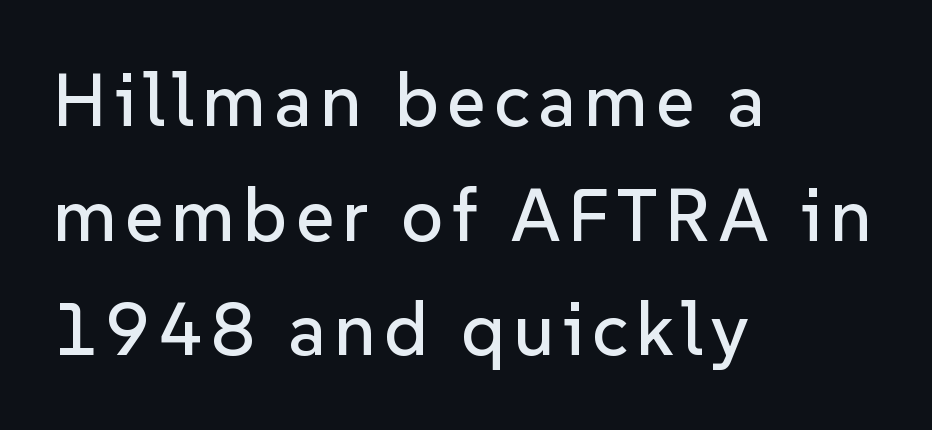
{"serif": "no", "italic": "no", "width": "normal", "stroke_contrast": "low", "x_height": "medium", "monospaced": "no", "underline": "no", "align": "left", "line_spacing": "normal", "line_spacing_ratio": 1.55, "glyph_px": 74}
